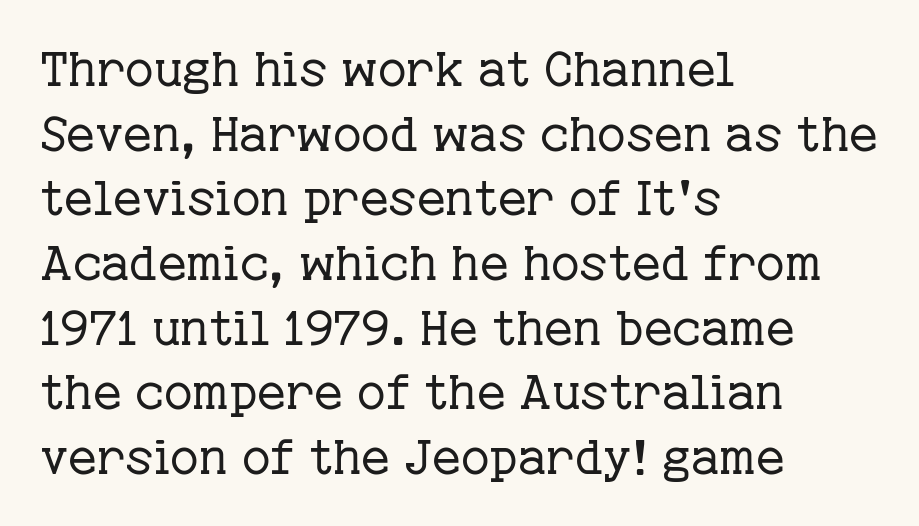
The image shows 49 px regular-weight serif type, upright; set left-aligned, normal line spacing (1.32x), normal letter spacing, not underlined; low stroke contrast and a medium x-height.
